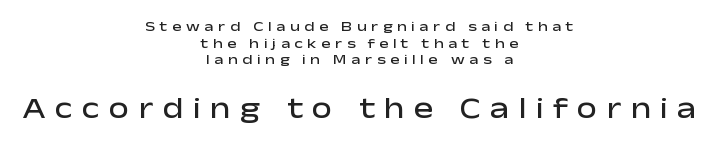
The paragraph shown floats in the horizontal middle. Observe the wide spacing: letters keep a clear distance from each other. Character size in the trailing block exceeds that of the leading block. A typesetter would call this proportional, since set widths differ per character. The font's upright variant was chosen for this text. The letters carry no serifs — their stems end cleanly without finishing strokes.
